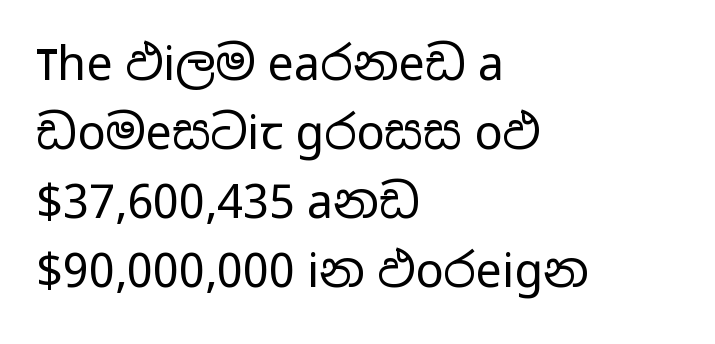
Q: Is the text bold? A: No.
Q: Is the text italic (slanted)? A: No, it is upright.
Q: Is the typeface a serif or a sans-serif typeface? A: Sans-serif.
Q: Is the text underlined? A: No.
Q: How is the paragraph aligned? A: Left-aligned.
Q: Is the spacing between letters normal or unusually wide? A: Normal.
Q: Is the spacing between lines tight, normal or loose? A: Normal.
Q: Width (condensed, normal, or wide)? A: Wide.
Q: Stroke contrast? A: Low.
Q: x-height? A: Medium.
Q: Monospaced? A: No.
